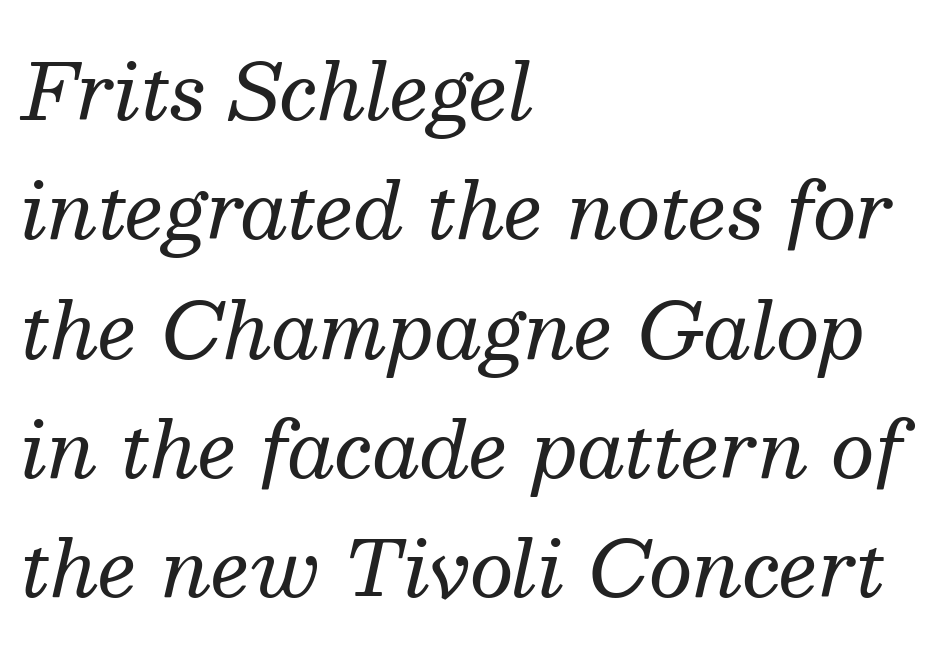
The font family rendered here belongs to the serif group. The designer left line spacing at the default. Plain, unruled lines of type. Standard letterfit; no display-style spreading of the glyphs. Caption: face not bold, strokes unweighted.
